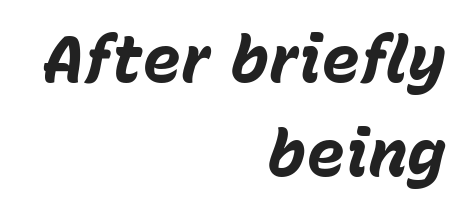
The image shows 65 px bold type, italic (leaning right); set right-aligned, normal line spacing (1.45x), normal letter spacing, not underlined; low stroke contrast and a medium x-height.
